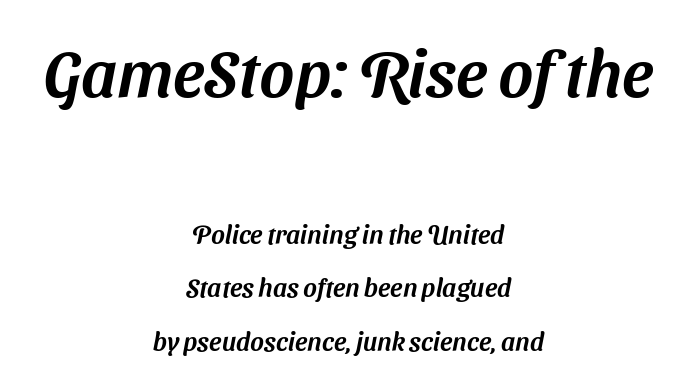
Line spacing here is loose. The text block is weighted toward neither margin, spreading evenly from the middle. Typographically, this falls in the sans-serif category. Check under the words: just untouched page. There is no visible air inserted between adjacent glyphs. You could not count columns in this text — the font is proportionally spaced.
